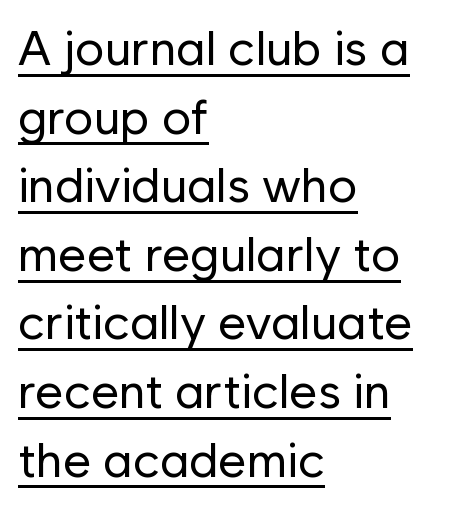
The image shows 49 px regular-weight sans-serif type, upright; set left-aligned, normal line spacing (1.4x), normal letter spacing, underlined; low stroke contrast and a medium x-height.
